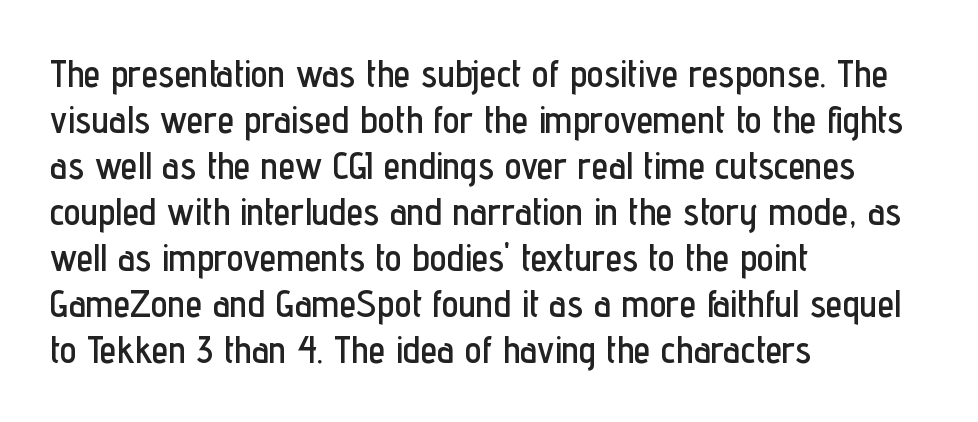
{"serif": "no", "italic": "no", "width": "condensed", "stroke_contrast": "low", "x_height": "medium", "monospaced": "no", "underline": "no", "align": "left", "line_spacing_ratio": 1.21, "letter_spacing": "normal", "letter_spacing_em": 0.0, "glyph_px": 38}
